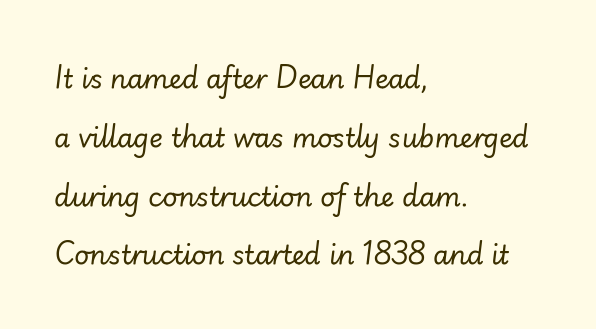
Glance below the letters and you will spot only blank space. On a weight scale, this lands at 450 or below. The typesetter chose a ragged-right arrangement here. These lines stand farther apart than default settings would place them. Italic: yes, the glyphs are oblique.
